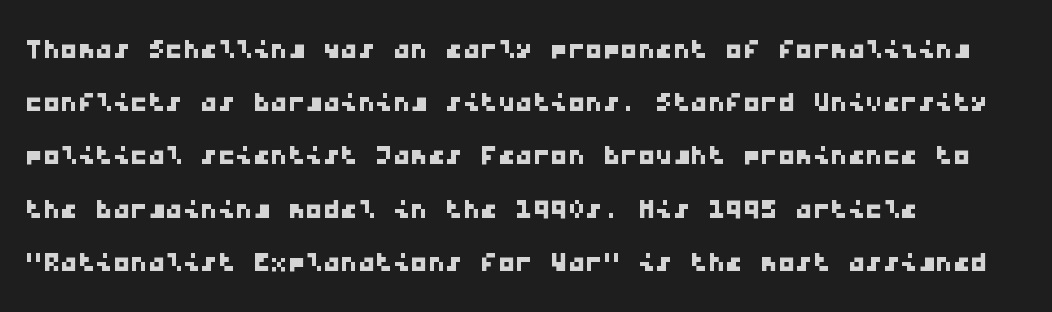
{"serif": "no", "width": "wide", "stroke_contrast": "low", "x_height": "medium", "monospaced": "yes", "underline": "no", "align": "left", "line_spacing": "normal", "line_spacing_ratio": 1.52, "letter_spacing": "normal", "letter_spacing_em": 0.0, "glyph_px": 35}
